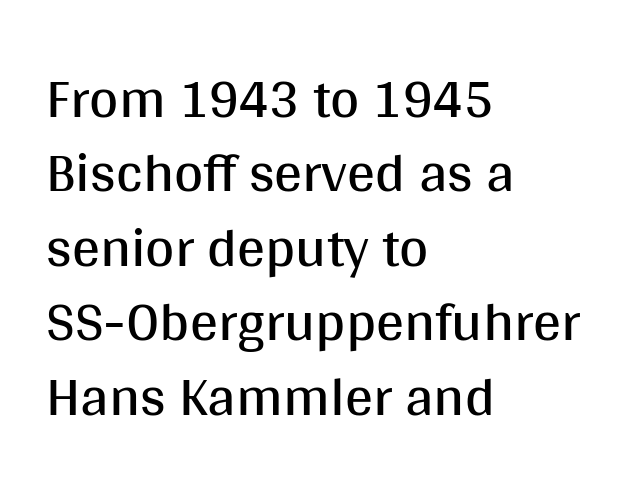
The gap between lines stays unmarked. How would I describe the line gaps? Plain and ordinary. Visually the block forms a straight wall on the left and a jagged coastline on the right. The text was rendered using a sans face with plain stroke endings.
